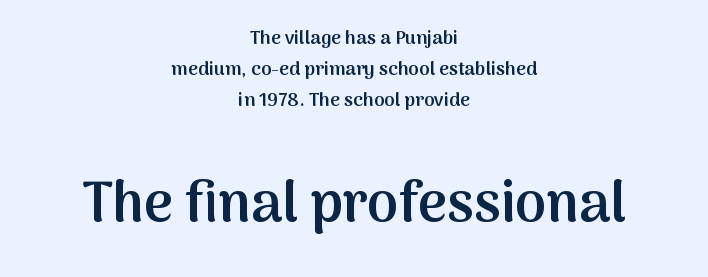
Ordinary non-slanted type is in use. Compared with a flush-left layout, this one balances lines on the center instead. You can tell from the bare stems that sans-serif type was used. Does the bottom block carry the larger type? Yes, it does. Students, observe: this is what conventionally led text looks like.
